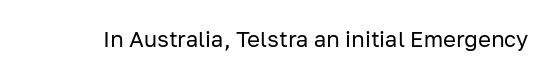
The space directly below the letters is spotless. Quick note: not italic, upright. The line texture is even and compact thanks to regular tracking. These glyphs show unthickened strokes, regular width or finer.
